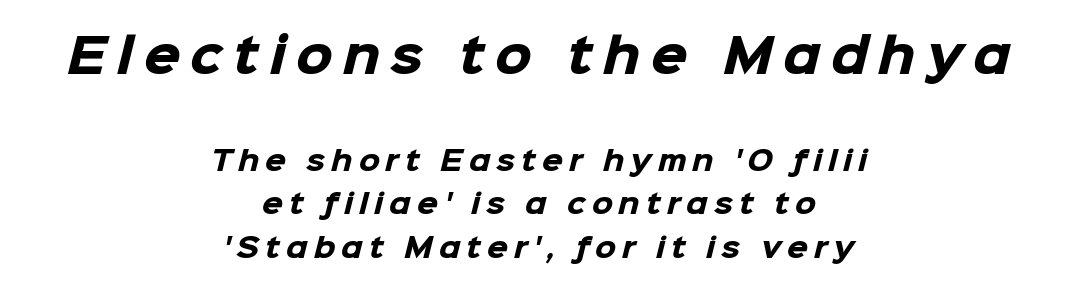
Q: Is the text bold? A: Yes.
Q: Is the typeface a serif or a sans-serif typeface? A: Sans-serif.
Q: Is the text underlined? A: No.
Q: How is the paragraph aligned? A: Centered.
Q: Is the spacing between letters normal or unusually wide? A: Unusually wide.
Q: Is the spacing between lines tight, normal or loose? A: Normal.
Q: Which block of text is set in a larger size, the first (top) or the second (bottom)? A: The first (top) one.
Q: Width (condensed, normal, or wide)? A: Normal.
Q: Stroke contrast? A: Low.
Q: x-height? A: Medium.
Q: Monospaced? A: No.
